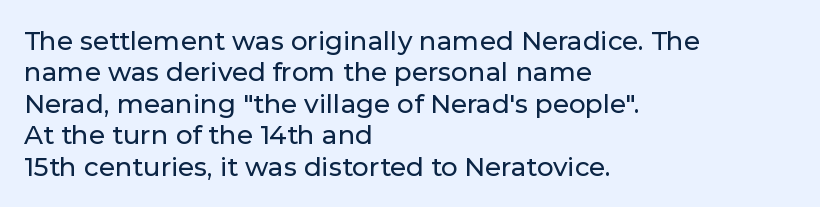
Q: Is the text italic (slanted)? A: No, it is upright.
Q: Is the text underlined? A: No.
Q: How is the paragraph aligned? A: Left-aligned.
Q: Is the spacing between letters normal or unusually wide? A: Normal.
